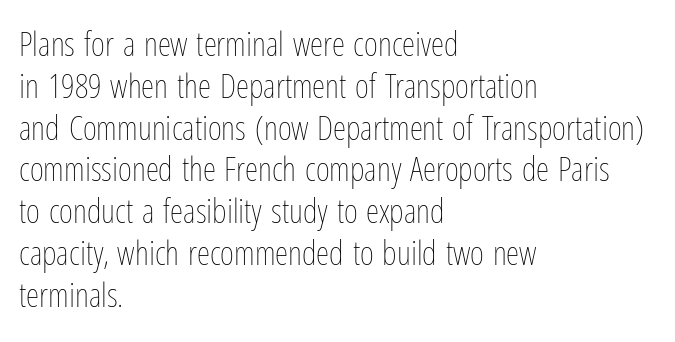
The letters stand upright; this is a roman face. Character widths vary here, with narrow letters taking less room than wide ones. Decoration check: the copy has no underline. Typeset ragged right — the left edge is the straight one. Honestly, the letter spacing is just normal — you wouldn't notice it.
